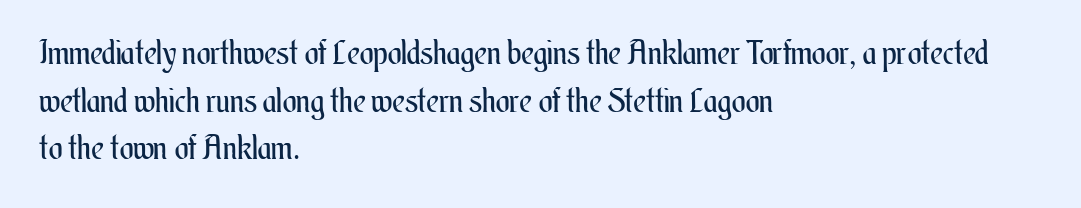
The image shows 33 px regular-weight, condensed type, upright; set left-aligned, normal line spacing (1.44x), normal letter spacing, not underlined; medium stroke contrast and a small x-height.
